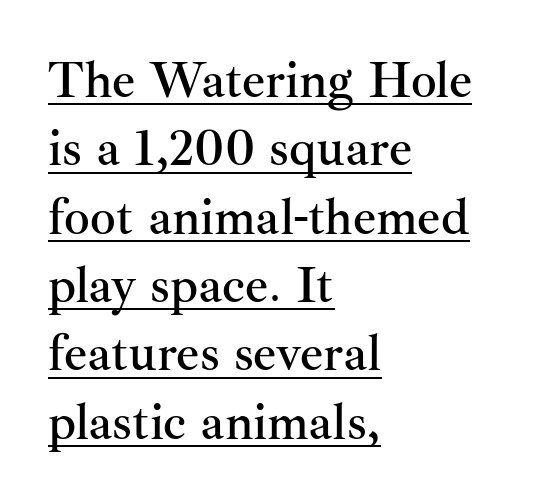
These characters rest on top of a visible drawn line. These lines are rendered in a variable-pitch font. Old-style or modern, the face here clearly has serifs. These lines were composed using upright roman letters. The lines in this sample share a left origin and differ only in where they stop. Honestly, the letter spacing is just normal — you wouldn't notice it.
